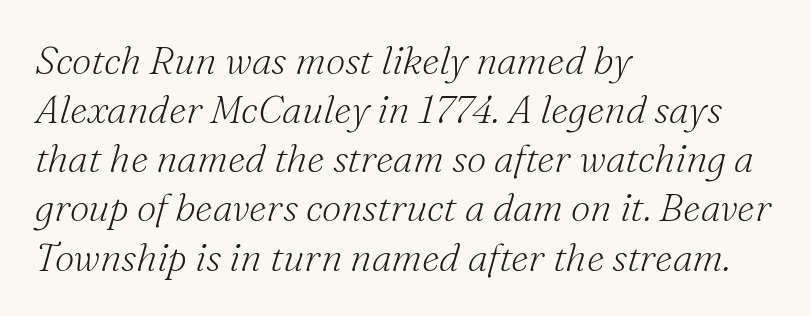
{"serif": "yes", "italic": "yes", "lean": "right", "slant_degrees": 16, "bold": "no", "weight": "light", "width": "normal", "stroke_contrast": "medium", "x_height": "small", "monospaced": "no", "underline": "no", "align": "left", "line_spacing": "normal", "line_spacing_ratio": 1.26, "letter_spacing": "normal", "letter_spacing_em": 0.0, "glyph_px": 39}
